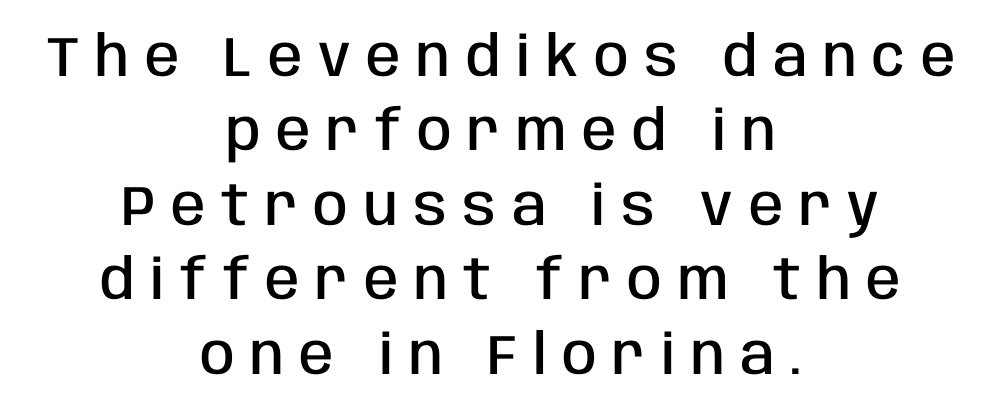
Q: Is the text bold? A: Semi-bold.
Q: Is the text italic (slanted)? A: No, it is upright.
Q: Is the typeface a serif or a sans-serif typeface? A: Sans-serif.
Q: Is the text underlined? A: No.
Q: How is the paragraph aligned? A: Centered.
Q: Is the spacing between letters normal or unusually wide? A: Unusually wide.
Q: Is the spacing between lines tight, normal or loose? A: Normal.
Q: Width (condensed, normal, or wide)? A: Condensed.
Q: Stroke contrast? A: Low.
Q: x-height? A: Large.
Q: Monospaced? A: No.
